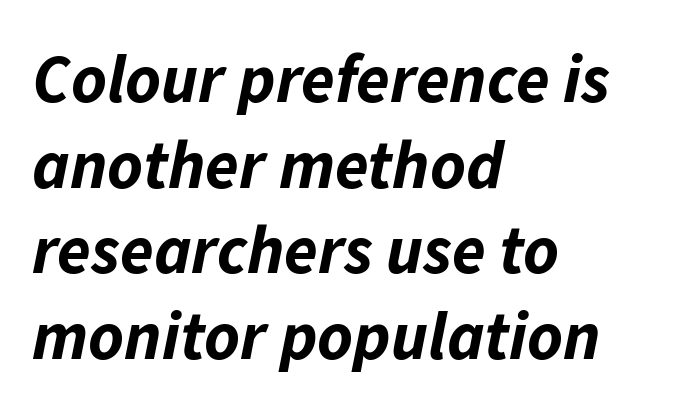
Q: Is the text bold? A: Yes.
Q: Is the text italic (slanted)? A: Yes, it leans right by about 11 degrees.
Q: Is the text underlined? A: No.
Q: How is the paragraph aligned? A: Left-aligned.
Q: Is the spacing between letters normal or unusually wide? A: Normal.
Q: Is the spacing between lines tight, normal or loose? A: Normal.
Q: Width (condensed, normal, or wide)? A: Normal.
Q: Stroke contrast? A: Low.
Q: x-height? A: Medium.
Q: Monospaced? A: No.
